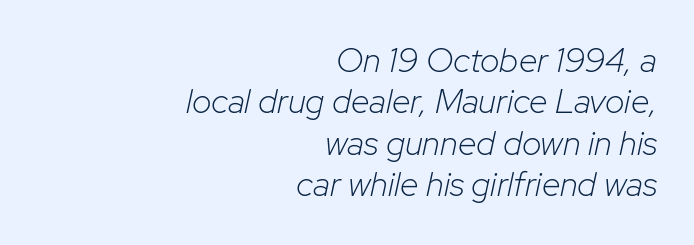
Bold? No — there's no thickening of the strokes. Spacing verdict: proportional, widths tailored to each character. Alignment: flush right. The baseline area is clear. There's an unmistakable incline to the writing here. Is the letter spacing exaggerated? No — it looks like the ordinary default.
